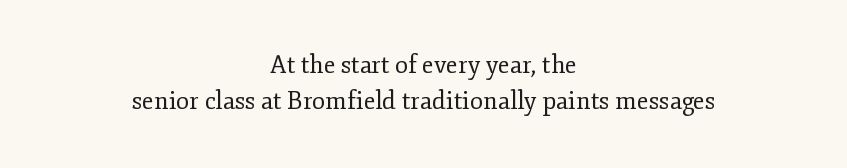
Q: Is the text bold? A: No.
Q: Is the text italic (slanted)? A: No, it is upright.
Q: Is the text underlined? A: No.
Q: How is the paragraph aligned? A: Centered.
Q: Is the spacing between letters normal or unusually wide? A: Normal.
Q: Is the spacing between lines tight, normal or loose? A: Normal.
